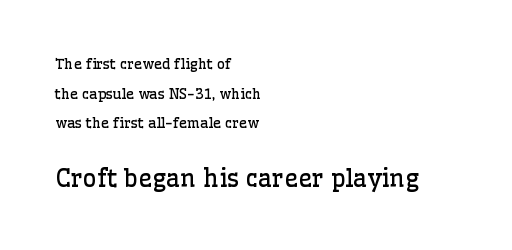
{"italic": "no", "bold": "no", "underline": "no", "align": "left", "line_spacing": "loose", "line_spacing_ratio": 2.12, "letter_spacing": "normal", "letter_spacing_em": 0.0, "larger_block": "second", "size_ratio": 1.71, "glyph_px": 24}
